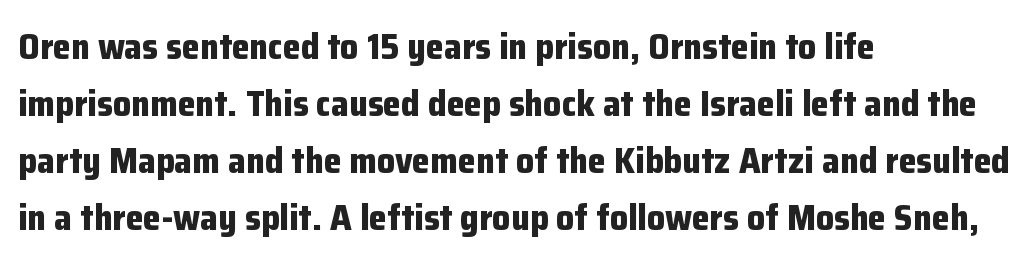
It's the straight-up-and-down kind of type. The strip under each line holds only bare page. The text was rendered using a sans face with plain stroke endings. The line texture is even and compact thanks to regular tracking. Stroke thickness is high; the sample reads as a true bold.
